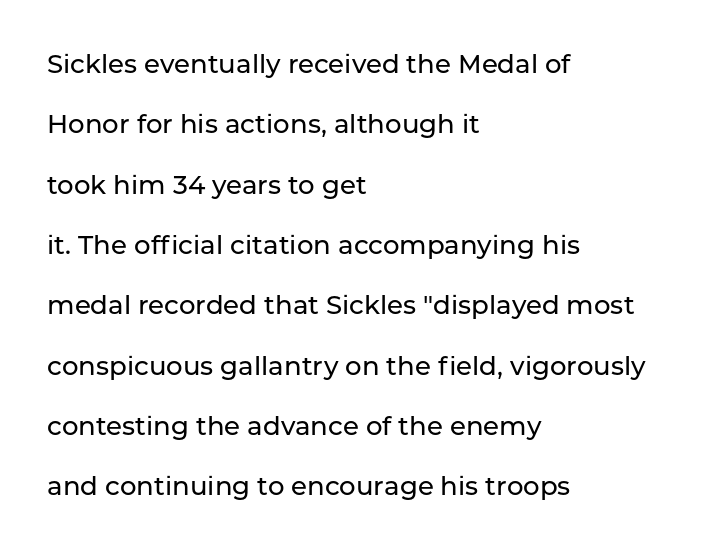
Q: Is the text italic (slanted)? A: No, it is upright.
Q: Is the text underlined? A: No.
Q: How is the paragraph aligned? A: Left-aligned.
Q: Is the spacing between letters normal or unusually wide? A: Normal.
Q: Is the spacing between lines tight, normal or loose? A: Loose.
